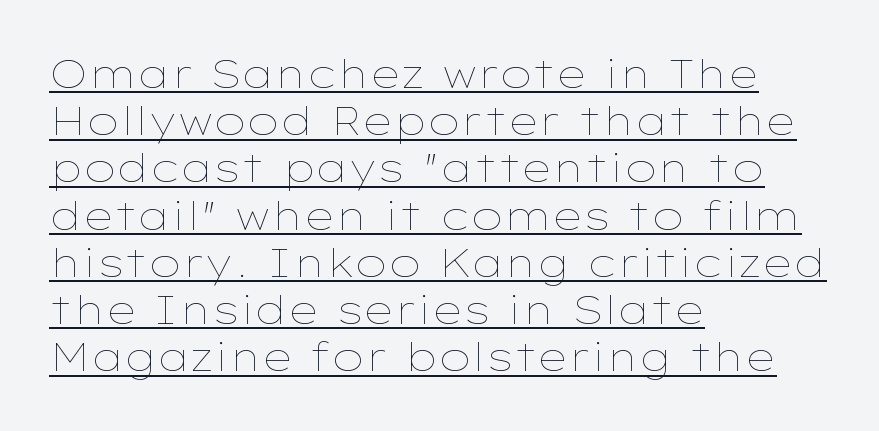
Q: Is the text bold? A: No.
Q: Is the text italic (slanted)? A: No, it is upright.
Q: Is the text underlined? A: Yes.
Q: How is the paragraph aligned? A: Left-aligned.
Q: Is the spacing between letters normal or unusually wide? A: Normal.
Q: Width (condensed, normal, or wide)? A: Wide.
Q: Stroke contrast? A: Low.
Q: x-height? A: Medium.
Q: Monospaced? A: No.
